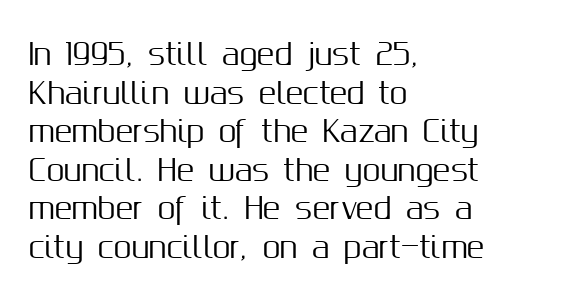
{"serif": "no", "italic": "no", "width": "normal", "stroke_contrast": "medium", "x_height": "medium", "monospaced": "no", "underline": "no", "align": "left", "line_spacing": "normal", "line_spacing_ratio": 1.33, "letter_spacing": "normal", "letter_spacing_em": 0.0, "glyph_px": 29}
